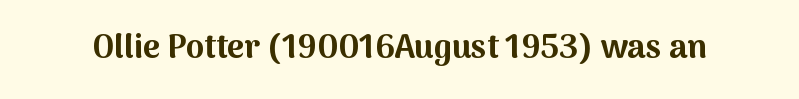
Q: Is the text bold? A: Yes.
Q: Is the text italic (slanted)? A: No, it is upright.
Q: Is the typeface a serif or a sans-serif typeface? A: Sans-serif.
Q: Is the text underlined? A: No.
Q: Is the spacing between letters normal or unusually wide? A: Normal.
Q: Width (condensed, normal, or wide)? A: Normal.
Q: Stroke contrast? A: Medium.
Q: x-height? A: Medium.
Q: Monospaced? A: No.
